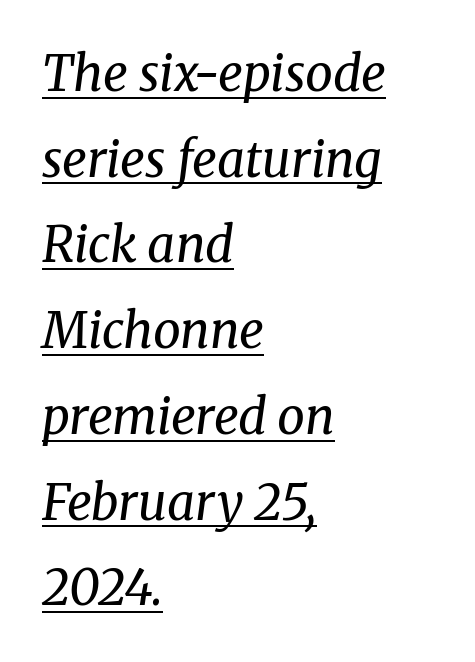
The image shows 49 px regular-weight serif type, italic (leaning right); set left-aligned, line spacing 1.75x, normal letter spacing, underlined; medium stroke contrast and a medium x-height.
